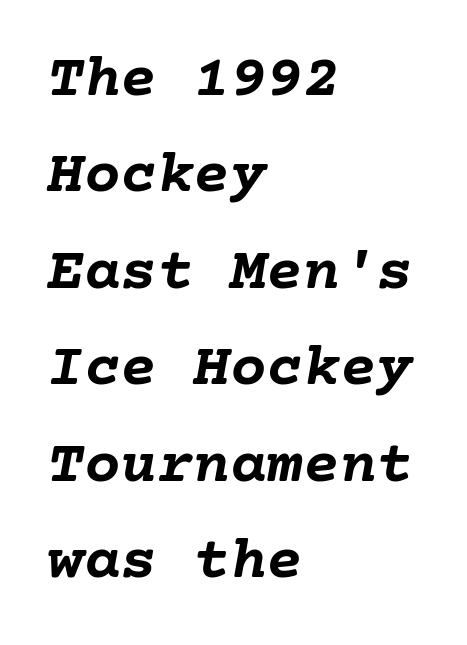
The image shows 61 px semibold type, italic (leaning right); set left-aligned, normal line spacing (1.58x), normal letter spacing, not underlined; low stroke contrast and a medium x-height.
